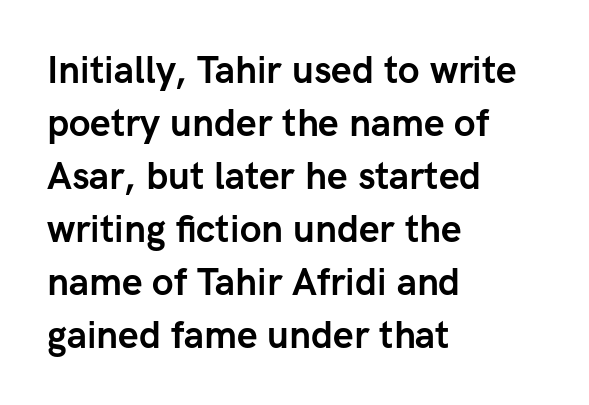
Reading down the column, the eye jumps a familiar distance to each next line. Quick note: underline off. Inter-character spacing is left at the font's built-in metrics. A typesetter would label this face a sans. Note the varied advance widths — an 'i' is clearly narrower than an 'm'.
